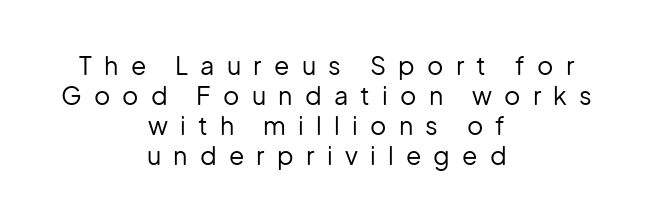
The image shows 25 px text type, upright; set centered, line spacing 1.2x, unusually wide letter spacing (+0.49 em), not underlined.
